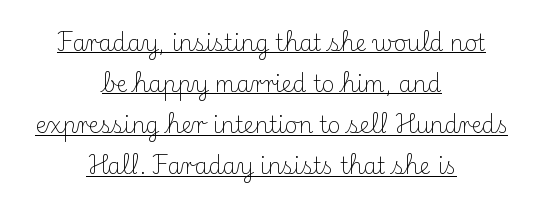
{"italic": "no", "bold": "no", "underline": "yes", "align": "center", "line_spacing_ratio": 1.87, "letter_spacing": "normal", "letter_spacing_em": 0.0, "glyph_px": 22}
